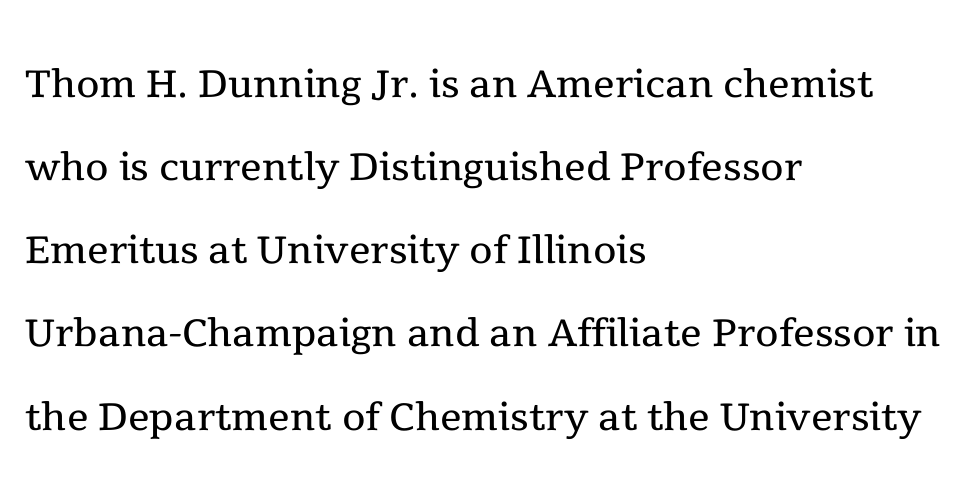
Q: Is the text bold? A: No.
Q: Is the text italic (slanted)? A: No, it is upright.
Q: Is the typeface a serif or a sans-serif typeface? A: Serif.
Q: Is the text underlined? A: No.
Q: How is the paragraph aligned? A: Left-aligned.
Q: Is the spacing between letters normal or unusually wide? A: Normal.
Q: Is the spacing between lines tight, normal or loose? A: Normal.
Q: Width (condensed, normal, or wide)? A: Normal.
Q: x-height? A: Medium.
Q: Monospaced? A: No.
